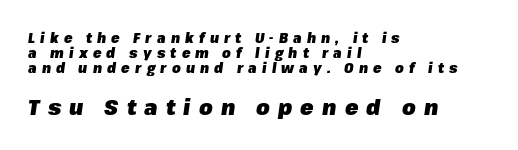
The image shows 22 px bold type, italic (leaning right); set left-aligned, tight line spacing (1.07x), unusually wide letter spacing (+0.37 em), not underlined; the second (bottom) block is 1.57x larger.
